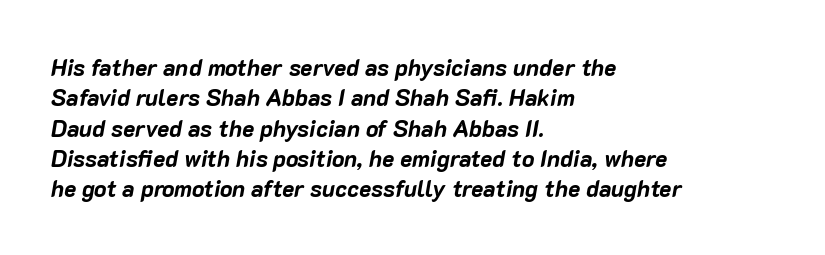
The image shows 23 px bold type, italic (leaning right); set left-aligned, normal line spacing (1.32x), normal letter spacing, not underlined.
